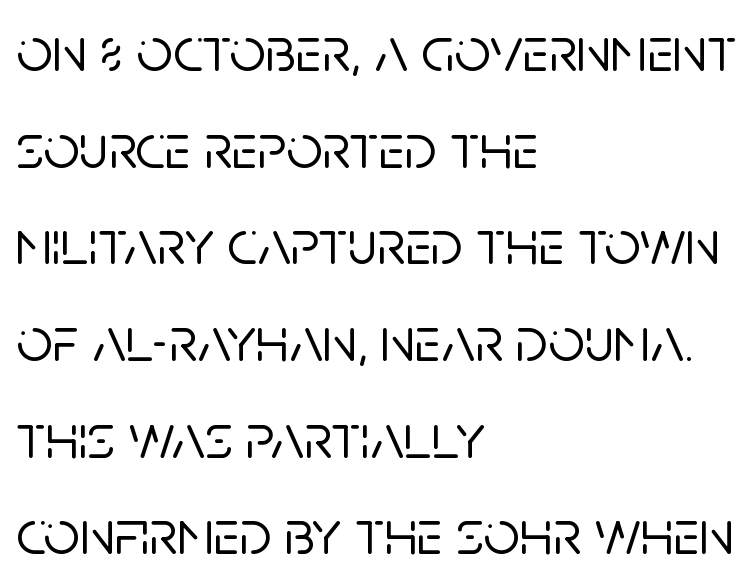
Do the characters align in a grid? No, the font is proportional. The string is rendered with underlining switched off. How would I describe the line gaps? Plain and ordinary. How are the letters spaced? Ordinarily, with no added tracking.
